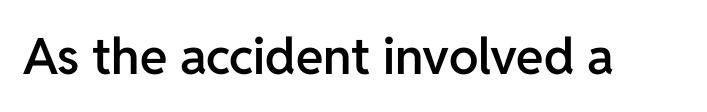
{"serif": "no", "italic": "no", "bold": "semi", "weight": "semibold", "width": "normal", "stroke_contrast": "low", "x_height": "medium", "monospaced": "no", "underline": "no", "letter_spacing": "normal", "letter_spacing_em": 0.0, "glyph_px": 50}
